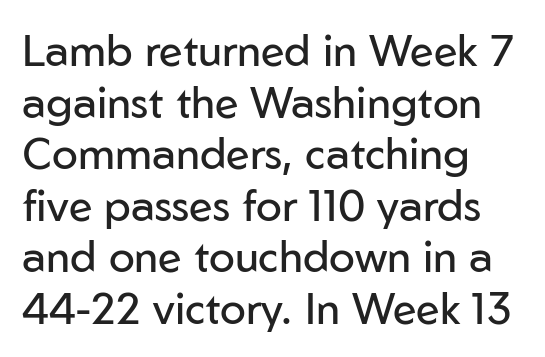
It's the straight-up-and-down kind of type. The typesetter chose a ragged-right arrangement here. Compared with typical body copy, the letter spacing here is the same. Weight: not bold — regular or lighter. The rendering uses natural spacing where letterforms have individual widths. Serif or sans? Sans — the stroke terminals are bare.
